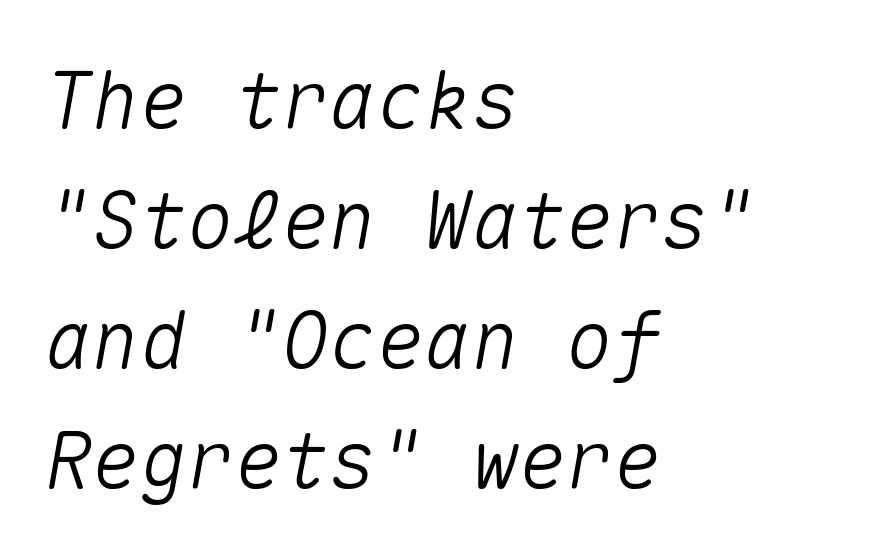
Beneath every word, the page is bare. This sample has the even, mechanical cadence of fixed-width lettering. If you drew a line through each stem, it would be angled. Short and long lines alike share a common starting point at left.
